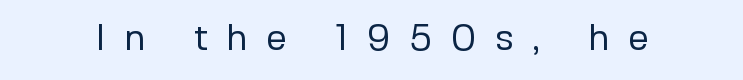
Q: Is the text bold? A: No.
Q: Is the text italic (slanted)? A: No, it is upright.
Q: Is the typeface a serif or a sans-serif typeface? A: Sans-serif.
Q: Is the text underlined? A: No.
Q: Is the spacing between letters normal or unusually wide? A: Unusually wide.
Q: Width (condensed, normal, or wide)? A: Normal.
Q: Stroke contrast? A: Low.
Q: x-height? A: Medium.
Q: Monospaced? A: No.
